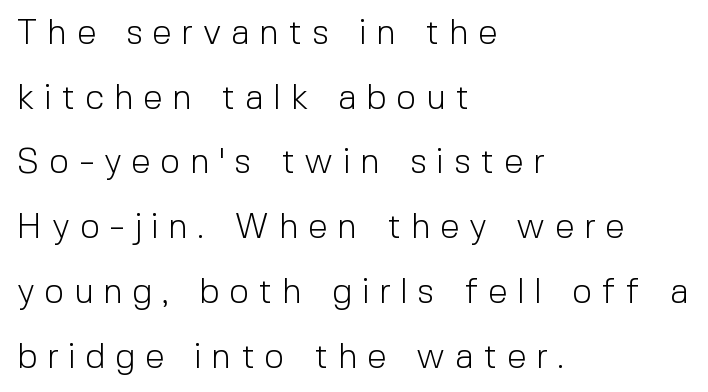
The image shows 35 px light sans-serif type, upright; set left-aligned, line spacing 1.85x, unusually wide letter spacing (+0.28 em), not underlined; a medium x-height.
